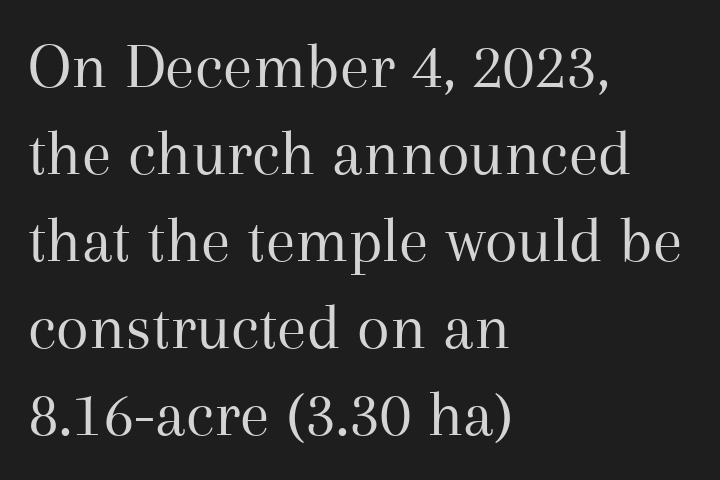
Nothing heavy about these letters — not bold at all. The lines in this sample share a left origin and differ only in where they stop. Underlining? Definitely not there. Think of a printed novel: that variable character pitch is what you see here. Serif or sans? Serif — the stroke terminals have little feet.
